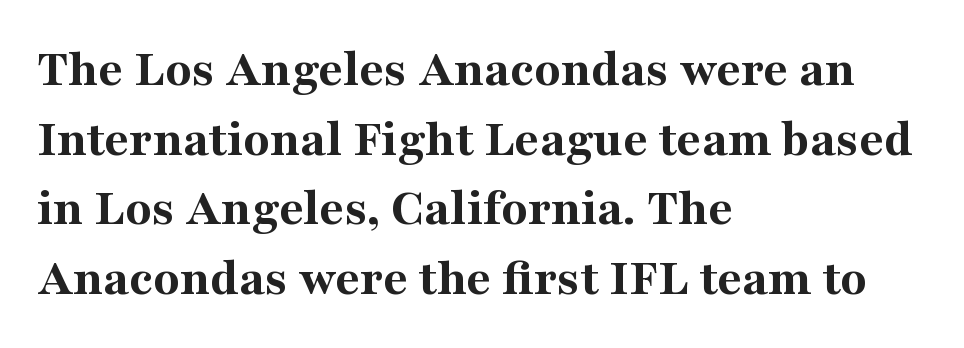
{"serif": "yes", "italic": "no", "bold": "yes", "weight": "bold", "width": "normal", "stroke_contrast": "medium", "x_height": "medium", "monospaced": "no", "underline": "no", "align": "left", "line_spacing": "normal", "line_spacing_ratio": 1.29, "letter_spacing": "normal", "letter_spacing_em": 0.0, "glyph_px": 54}
